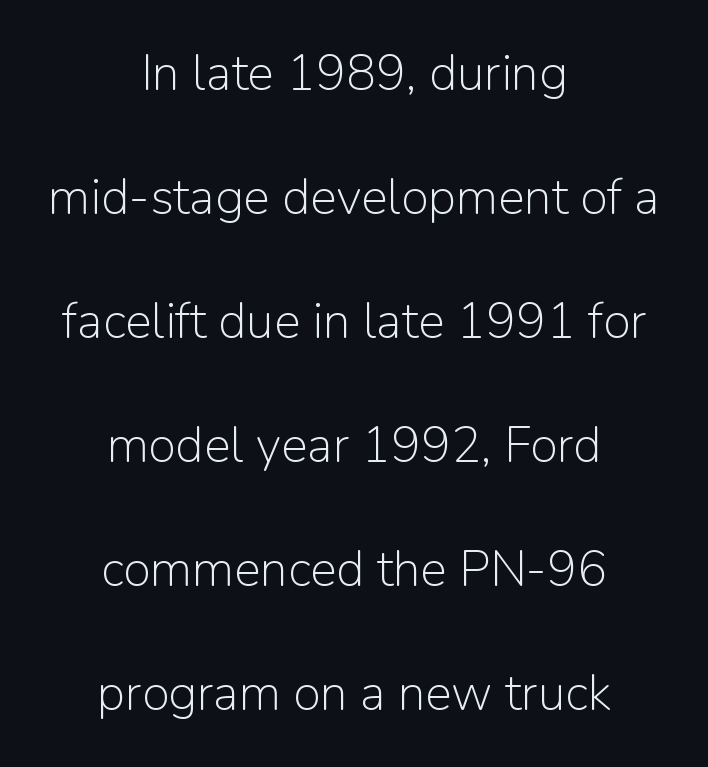
{"serif": "no", "italic": "no", "bold": "no", "weight": "light", "width": "normal", "stroke_contrast": "low", "x_height": "medium", "monospaced": "no", "underline": "no", "align": "center", "line_spacing": "loose", "line_spacing_ratio": 2.48, "letter_spacing": "normal", "letter_spacing_em": 0.0, "glyph_px": 50}
